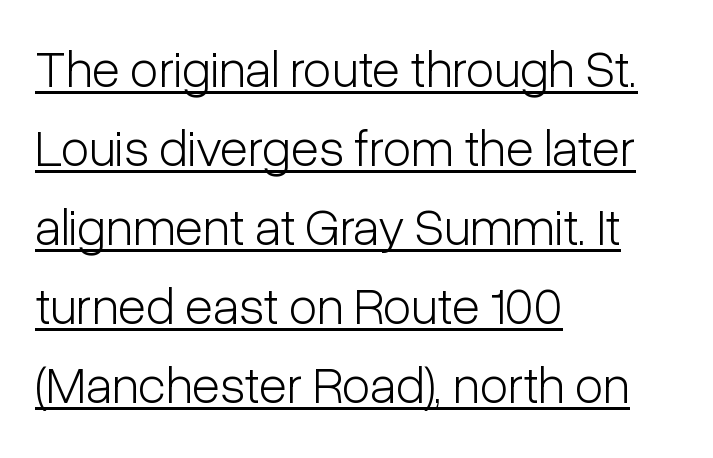
The image shows 52 px light, condensed sans-serif type, upright; set left-aligned, normal line spacing (1.52x), normal letter spacing, underlined; low stroke contrast and a medium x-height.
